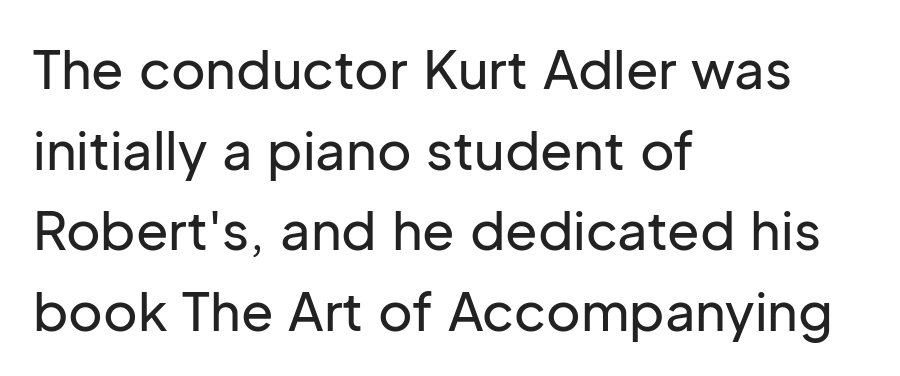
{"serif": "no", "italic": "no", "width": "normal", "stroke_contrast": "low", "x_height": "medium", "monospaced": "no", "underline": "no", "align": "left", "line_spacing": "normal", "line_spacing_ratio": 1.52, "letter_spacing": "normal", "letter_spacing_em": 0.0, "glyph_px": 53}
